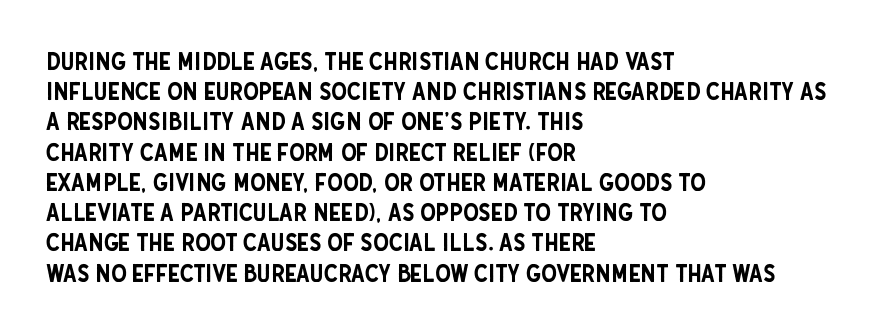
Q: Is the text italic (slanted)? A: No, it is upright.
Q: Is the text underlined? A: No.
Q: How is the paragraph aligned? A: Left-aligned.
Q: Is the spacing between letters normal or unusually wide? A: Normal.
